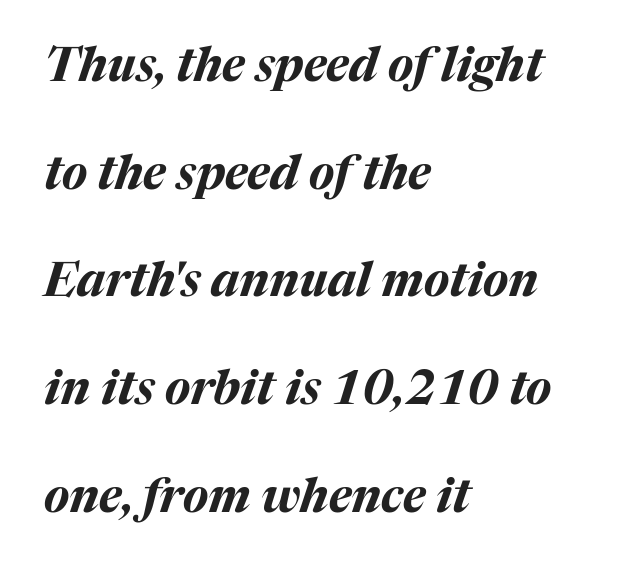
{"italic": "yes", "lean": "right", "slant_degrees": 17, "bold": "yes", "weight": "bold", "width": "normal", "stroke_contrast": "medium", "x_height": "medium", "monospaced": "no", "underline": "no", "align": "left", "line_spacing": "loose", "line_spacing_ratio": 2.29, "letter_spacing": "normal", "letter_spacing_em": 0.0, "glyph_px": 47}
